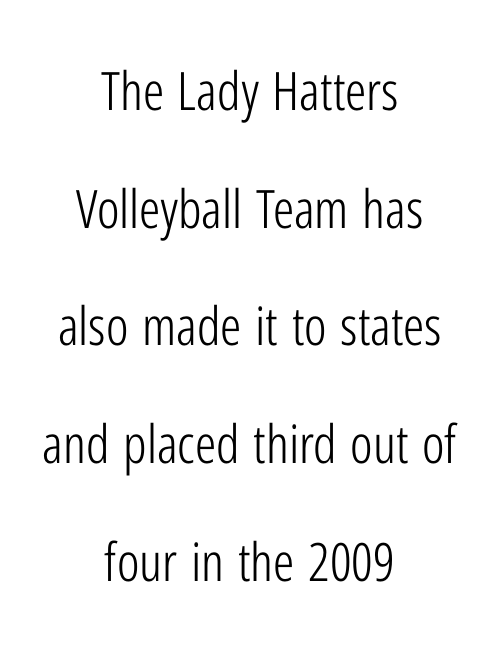
The image shows 53 px light, condensed sans-serif type, upright; set centered, loose line spacing (2.22x), normal letter spacing, not underlined; low stroke contrast and a medium x-height.
